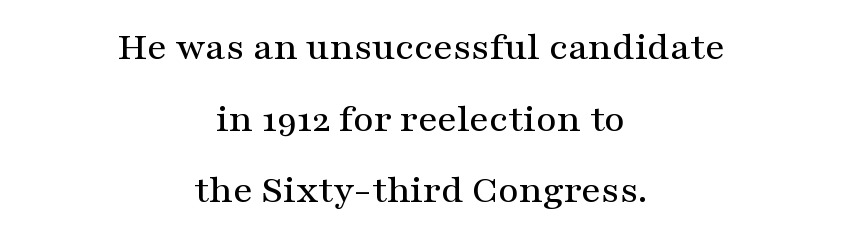
{"serif": "yes", "italic": "no", "width": "wide", "stroke_contrast": "medium", "x_height": "medium", "monospaced": "no", "underline": "no", "align": "center", "line_spacing_ratio": 1.79, "letter_spacing": "normal", "letter_spacing_em": 0.0, "glyph_px": 40}
